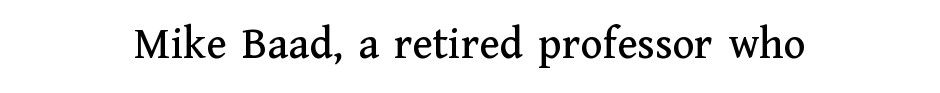
The rendering keeps characters at their native spacing. Notice how the passage keeps no hard edge, just a central spine. The strip under each line holds only bare page. Regarding serifs, this sample has them. A typesetter would call this proportional, since set widths differ per character.
